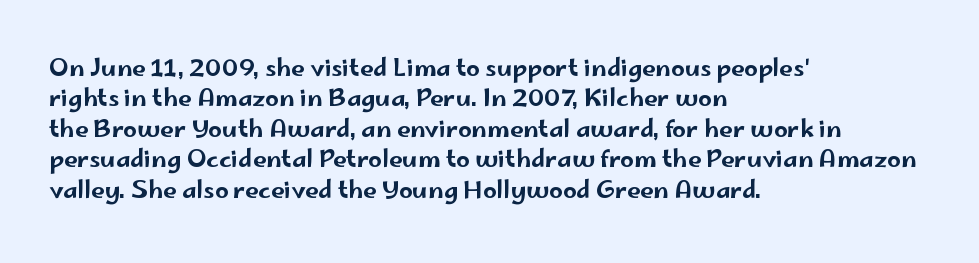
Unmarked baselines from the first word to the last. Short and long lines alike share a common starting point at left. The horizontal fit of the characters is conventional and even. Leading matches the norm, producing a regular column. In terms of posture, this sample is upright.
